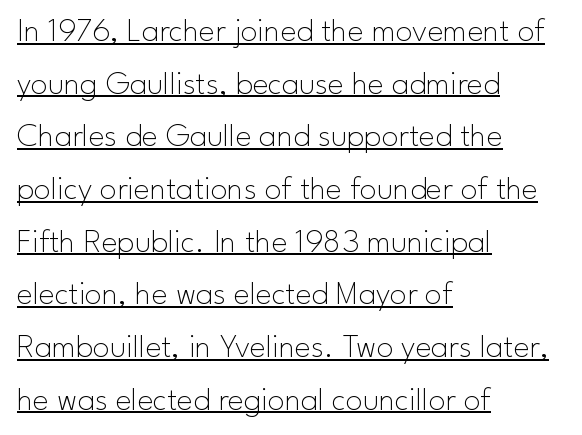
The image shows 34 px thin sans-serif type, upright; set left-aligned, normal line spacing (1.55x), normal letter spacing, underlined; low stroke contrast and a small x-height.
